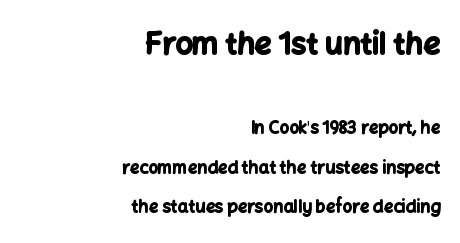
The passage shown is typed in a proportional face where columns would drift. The rendering shrinks the type as you move from the upper chunk to the lower. A full-strength bold gives these letters their thick strokes. Quick note: not italic, upright. The glyphs in this specimen are sans serif. Letter spacing: default.
